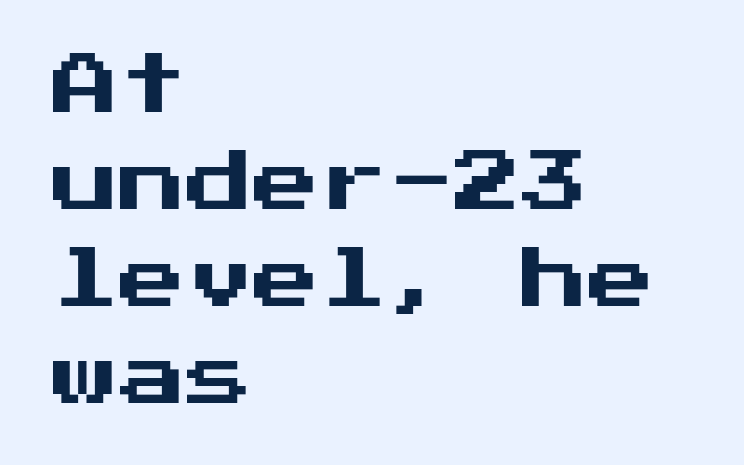
The setting favours the left margin, as ordinary paragraphs usually do. Is the letter spacing exaggerated? No — it looks like the ordinary default. Is there much room between lines? A standard amount, neither cramped nor airy. Rendered with straight, roman letterforms.
